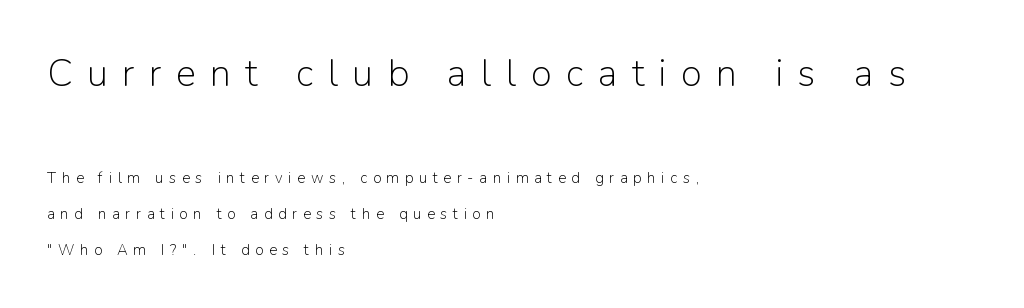
The image shows 38 px light sans-serif type, upright; set left-aligned, loose line spacing (2.37x), unusually wide letter spacing (+0.38 em), not underlined; the first (top) block is 2.53x larger; low stroke contrast and a medium x-height.
